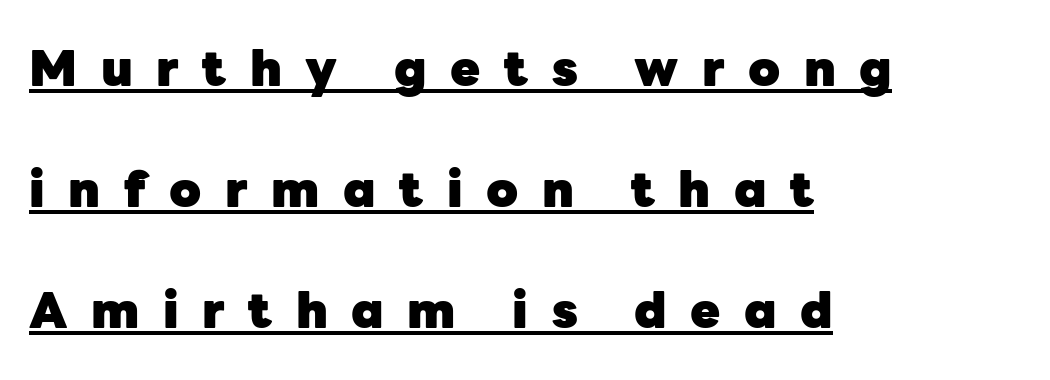
Q: Is the text bold? A: Yes.
Q: Is the text italic (slanted)? A: No, it is upright.
Q: Is the typeface a serif or a sans-serif typeface? A: Sans-serif.
Q: Is the text underlined? A: Yes.
Q: How is the paragraph aligned? A: Left-aligned.
Q: Is the spacing between letters normal or unusually wide? A: Unusually wide.
Q: Is the spacing between lines tight, normal or loose? A: Loose.
Q: Width (condensed, normal, or wide)? A: Normal.
Q: Stroke contrast? A: Low.
Q: x-height? A: Medium.
Q: Monospaced? A: No.
